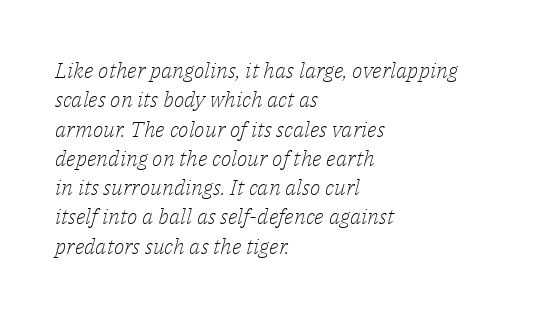
These lines keep a tight, regular rhythm from letter to letter. Heft: none added — not bold. Does the lettering tilt? It does — this is italic. A student would call this left alignment; a typographer would say flush left, rag right.
